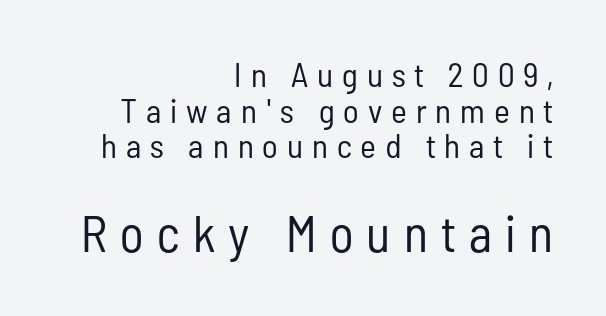
Q: Is the text bold? A: No.
Q: Is the text italic (slanted)? A: No, it is upright.
Q: Is the typeface a serif or a sans-serif typeface? A: Sans-serif.
Q: Is the text underlined? A: No.
Q: How is the paragraph aligned? A: Right-aligned.
Q: Is the spacing between letters normal or unusually wide? A: Unusually wide.
Q: Is the spacing between lines tight, normal or loose? A: Tight.
Q: Which block of text is set in a larger size, the first (top) or the second (bottom)? A: The second (bottom) one.
Q: Width (condensed, normal, or wide)? A: Condensed.
Q: Stroke contrast? A: Low.
Q: x-height? A: Medium.
Q: Monospaced? A: No.
